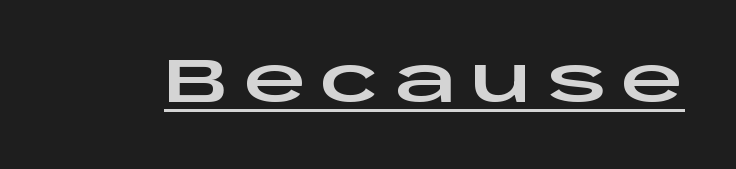
Q: Is the text italic (slanted)? A: No, it is upright.
Q: Is the typeface a serif or a sans-serif typeface? A: Sans-serif.
Q: Is the text underlined? A: Yes.
Q: Is the spacing between letters normal or unusually wide? A: Unusually wide.
Q: Width (condensed, normal, or wide)? A: Wide.
Q: Stroke contrast? A: Low.
Q: x-height? A: Large.
Q: Monospaced? A: No.
